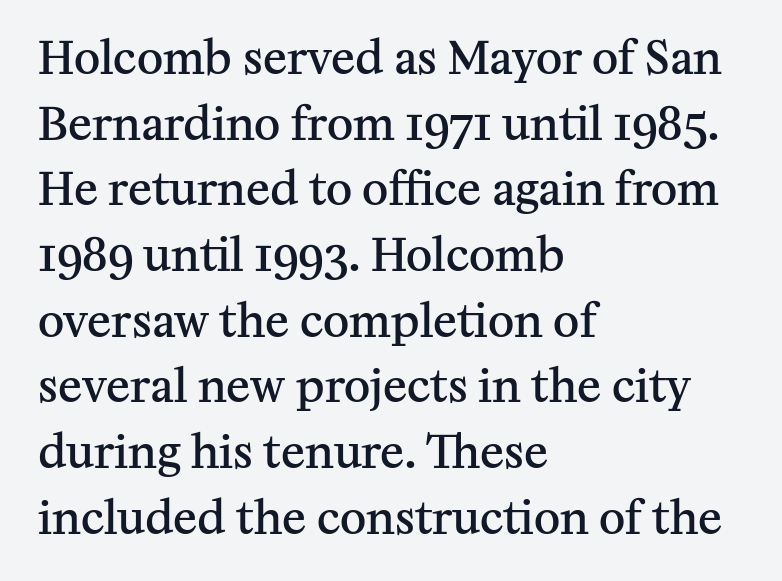
{"serif": "yes", "italic": "no", "bold": "semi", "weight": "semibold", "width": "normal", "stroke_contrast": "medium", "x_height": "medium", "monospaced": "no", "underline": "no", "align": "left", "line_spacing": "normal", "line_spacing_ratio": 1.46, "letter_spacing": "normal", "letter_spacing_em": 0.0, "glyph_px": 45}
